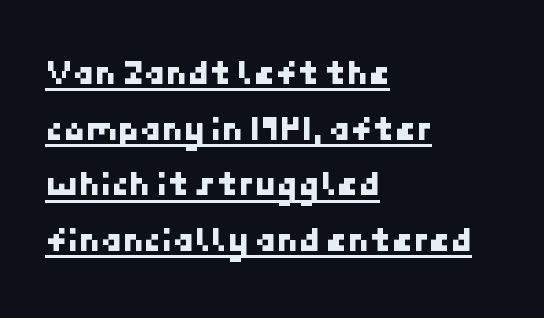
{"serif": "no", "width": "normal", "stroke_contrast": "low", "x_height": "medium", "underline": "yes", "align": "left", "line_spacing": "normal", "line_spacing_ratio": 1.59, "letter_spacing": "normal", "letter_spacing_em": 0.0, "glyph_px": 35}
